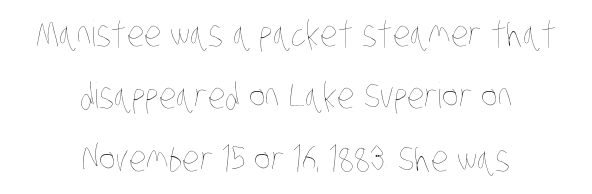
The image shows 35 px thin, condensed type; set centered, line spacing 1.78x, normal letter spacing, not underlined; low stroke contrast and a large x-height.
